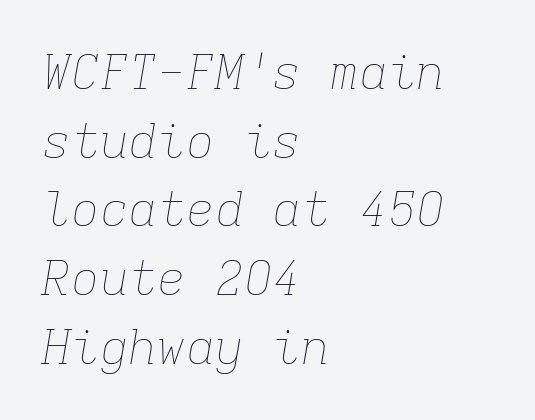
Horizontal bands of white between lines are of average thickness. Rendered with sloped, italic letterforms. Teacher's note: observe the even left margin — that is flush-left alignment. Underlining? Definitely not there. The rendering keeps characters at their native spacing.
